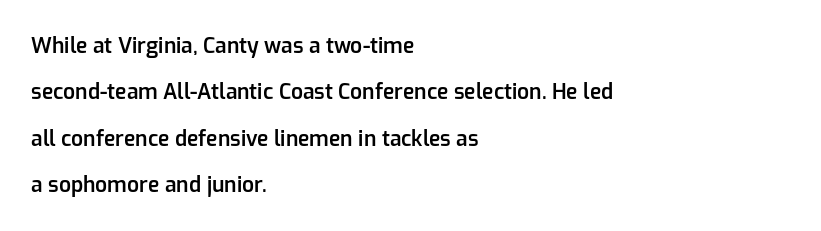
Q: Is the text bold? A: Semi-bold.
Q: Is the text italic (slanted)? A: No, it is upright.
Q: Is the text underlined? A: No.
Q: How is the paragraph aligned? A: Left-aligned.
Q: Is the spacing between letters normal or unusually wide? A: Normal.
Q: Is the spacing between lines tight, normal or loose? A: Loose.
